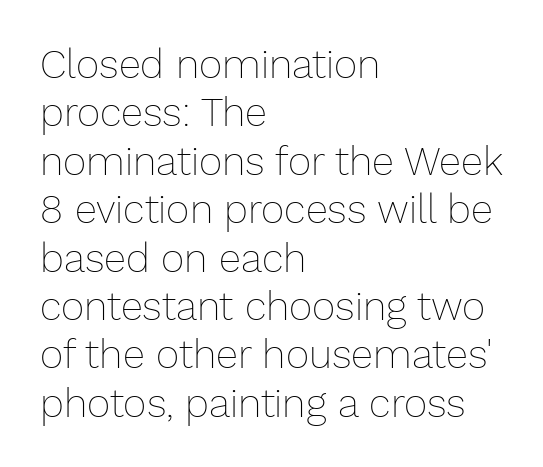
Descenders are the only things crossing below the line. The rendering uses natural spacing where letterforms have individual widths. The passage shown is not bold in any degree. Ascenders rise straight up at ninety degrees. Every row of glyphs begins at an identical x-position on the left. The horizontal fit of the characters is conventional and even.
